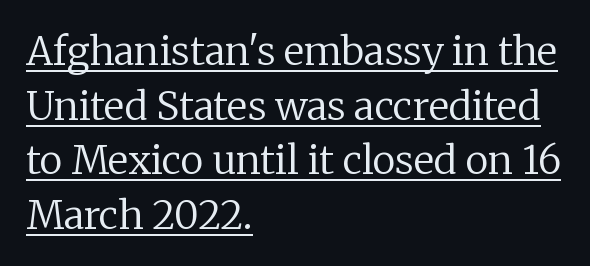
Leftover space on each line is placed entirely after the last word. The rendering uses the underline text-decoration. Type style note: has serifs. Inter-character spacing is left at the font's built-in metrics.
